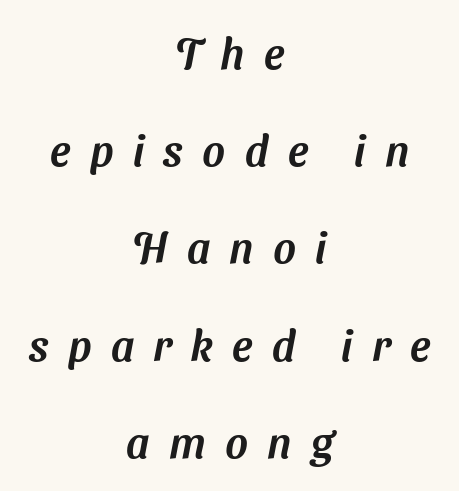
Q: Is the typeface a serif or a sans-serif typeface? A: Sans-serif.
Q: Is the text underlined? A: No.
Q: How is the paragraph aligned? A: Centered.
Q: Is the spacing between letters normal or unusually wide? A: Unusually wide.
Q: Is the spacing between lines tight, normal or loose? A: Loose.
Q: Width (condensed, normal, or wide)? A: Normal.
Q: Stroke contrast? A: Medium.
Q: x-height? A: Medium.
Q: Monospaced? A: No.
